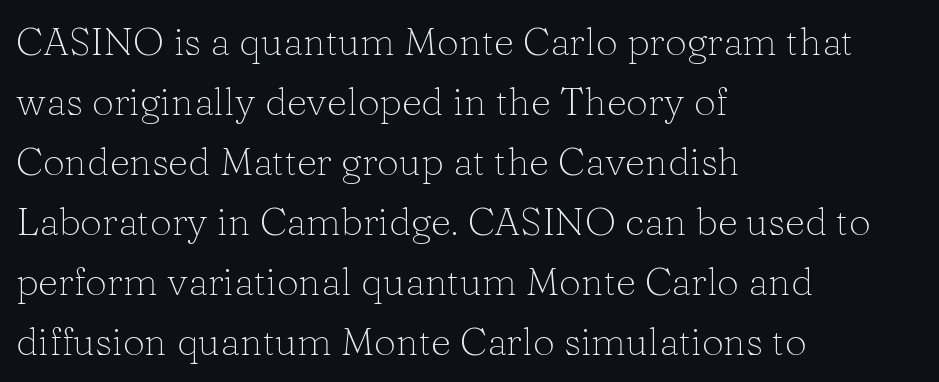
Q: Is the text bold? A: No.
Q: Is the text italic (slanted)? A: No, it is upright.
Q: Is the typeface a serif or a sans-serif typeface? A: Serif.
Q: Is the text underlined? A: No.
Q: How is the paragraph aligned? A: Left-aligned.
Q: Is the spacing between letters normal or unusually wide? A: Normal.
Q: Is the spacing between lines tight, normal or loose? A: Normal.
Q: Width (condensed, normal, or wide)? A: Normal.
Q: Stroke contrast? A: Low.
Q: x-height? A: Medium.
Q: Monospaced? A: No.
